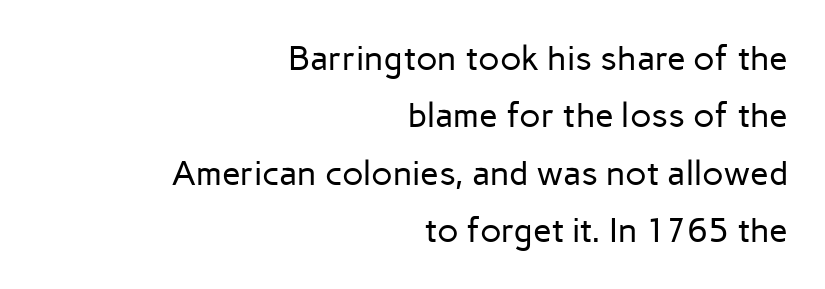
The image shows 34 px regular-weight sans-serif type, upright; set right-aligned, normal line spacing (1.69x), normal letter spacing, not underlined; low stroke contrast and a medium x-height.
